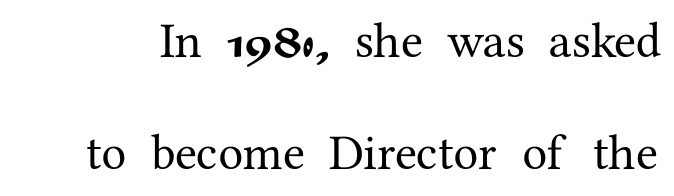
Is this a fixed-width face? No — the glyphs have proportional, varying widths. Stroke terminals: seriffed. The tracking reads as untouched default to a designer's eye. This sample trades compactness for vertical openness between lines. The passage shown is not underscored anywhere.
